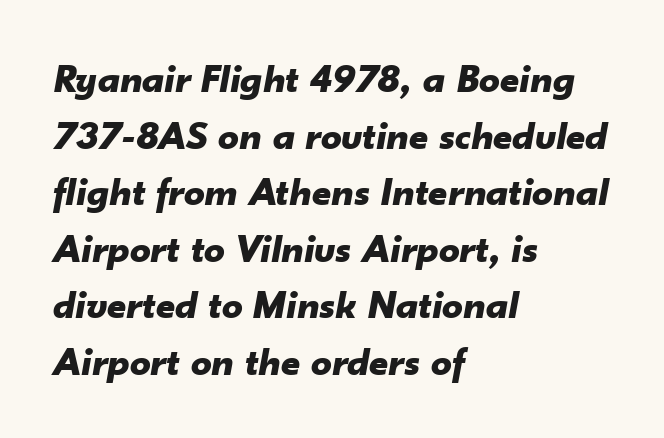
Q: Is the text bold? A: Yes.
Q: Is the text italic (slanted)? A: Yes, it leans right by about 10 degrees.
Q: Is the text underlined? A: No.
Q: How is the paragraph aligned? A: Left-aligned.
Q: Is the spacing between letters normal or unusually wide? A: Normal.
Q: Is the spacing between lines tight, normal or loose? A: Normal.
Q: Width (condensed, normal, or wide)? A: Normal.
Q: Stroke contrast? A: Low.
Q: x-height? A: Small.
Q: Monospaced? A: No.
